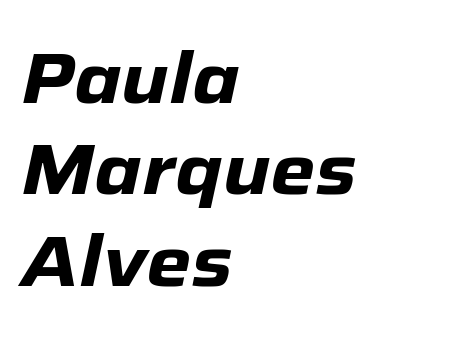
Q: Is the text bold? A: Yes.
Q: Is the text italic (slanted)? A: Yes, it leans right by about 12 degrees.
Q: Is the text underlined? A: No.
Q: How is the paragraph aligned? A: Left-aligned.
Q: Is the spacing between letters normal or unusually wide? A: Normal.
Q: Is the spacing between lines tight, normal or loose? A: Normal.
Q: Width (condensed, normal, or wide)? A: Normal.
Q: Stroke contrast? A: Low.
Q: x-height? A: Medium.
Q: Monospaced? A: No.
